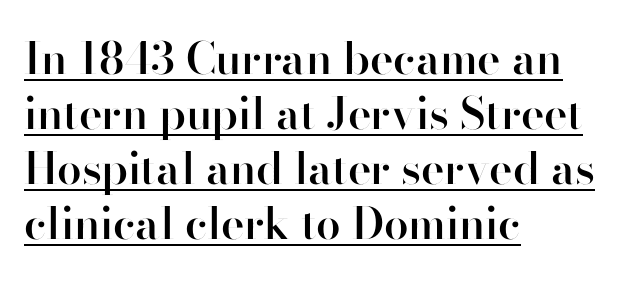
Q: Is the text bold? A: Semi-bold.
Q: Is the text italic (slanted)? A: No, it is upright.
Q: Is the typeface a serif or a sans-serif typeface? A: Sans-serif.
Q: Is the text underlined? A: Yes.
Q: How is the paragraph aligned? A: Left-aligned.
Q: Is the spacing between letters normal or unusually wide? A: Normal.
Q: Is the spacing between lines tight, normal or loose? A: Normal.
Q: Width (condensed, normal, or wide)? A: Normal.
Q: Stroke contrast? A: High.
Q: x-height? A: Small.
Q: Monospaced? A: No.
